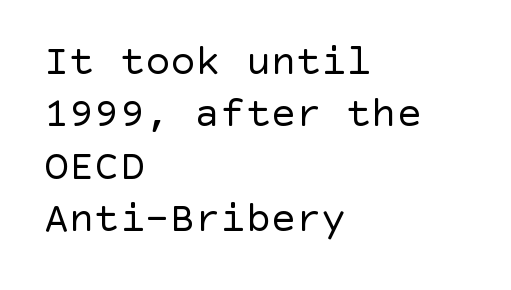
The horizontal fit of the characters is conventional and even. These glyphs show unthickened strokes, regular width or finer. How would I describe the line gaps? Plain and ordinary. Posture: upright roman. The rendering shows plain stroke endings on the letterforms — a sans-serif design. Layout note: lines flush left.
